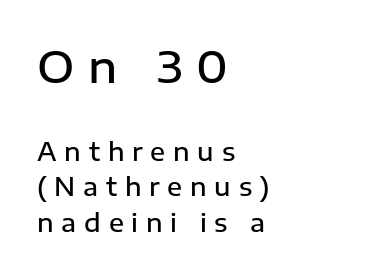
{"serif": "no", "italic": "no", "bold": "semi", "weight": "semibold", "width": "normal", "stroke_contrast": "low", "x_height": "medium", "monospaced": "no", "underline": "no", "align": "left", "line_spacing": "normal", "line_spacing_ratio": 1.42, "letter_spacing": "wide", "letter_spacing_em": 0.31, "larger_block": "first", "size_ratio": 1.76, "glyph_px": 44}
